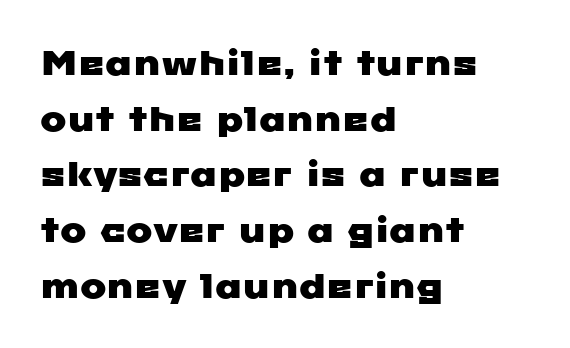
{"serif": "no", "width": "wide", "stroke_contrast": "low", "x_height": "medium", "monospaced": "no", "underline": "no", "align": "left", "line_spacing": "normal", "line_spacing_ratio": 1.59, "letter_spacing": "normal", "letter_spacing_em": 0.0, "glyph_px": 35}
